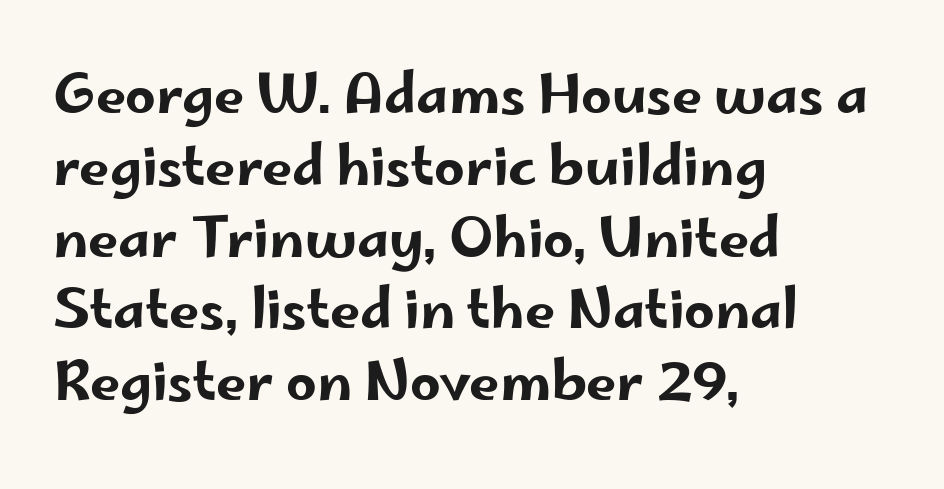
Horizontal bands of white between lines are of average thickness. Spacing between characters is what you'd get straight out of the box. Beneath every word, the page is bare. Horizontal alignment here is leftward, the default for most running prose. Quick note: not italic, upright.
